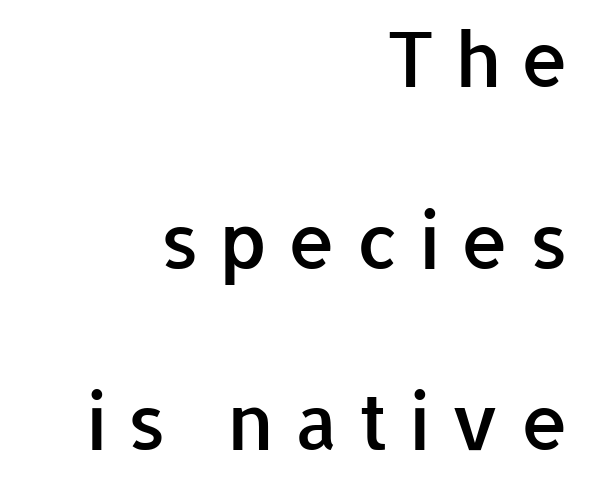
If you drew a line through each stem, it would be perfectly vertical. Is the type bold? Partly — it's a semibold, heavier than regular but not fully bold. A typesetter would call this proportional, since set widths differ per character. Any mark beneath the type? The region is blank.
